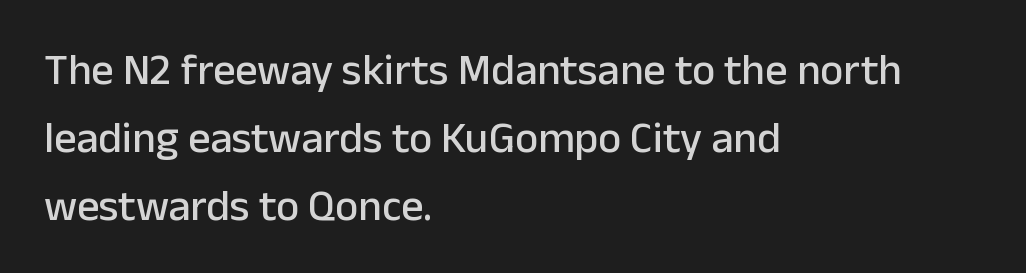
The vertical gap from one line to the next is medium. The face used here is a sans, in the tradition of grotesques and geometrics. Left-aligned paragraph, ragged on the right. Nothing unusual about the tracking: characters are spaced as the font intends. Unlike italic type, these characters show no tilt at all.
